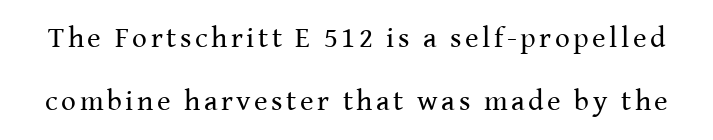
The image shows 29 px regular-weight serif type, upright; set loose line spacing (2.17x), not underlined; medium stroke contrast and a medium x-height.
